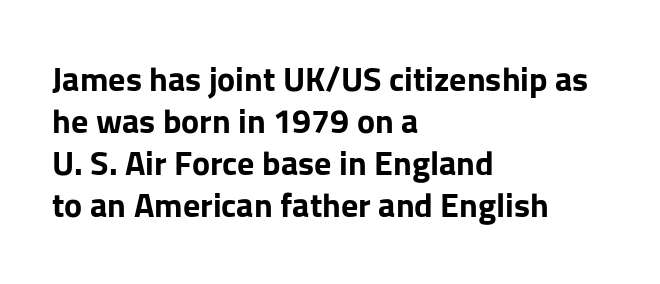
The passage is arranged the way most books set body copy — flush left. Inter-character spacing is left at the font's built-in metrics. Thick stems and heavy bowls — unmistakably bold. Are there feet on the stems? There aren't — it's a sans. Looks like regular typesetting: each glyph gets only the width it needs. Descenders are the only things crossing below the line.
